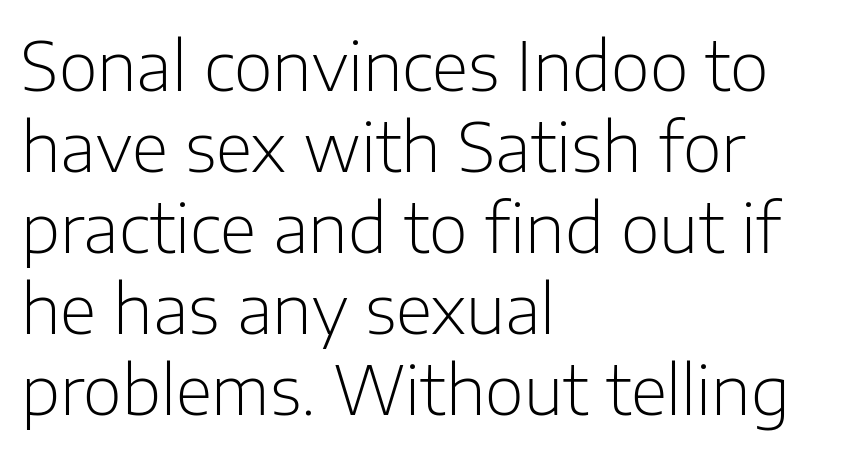
The image shows 67 px light sans-serif type, upright; set left-aligned, line spacing 1.21x, normal letter spacing, not underlined; low stroke contrast and a medium x-height.
